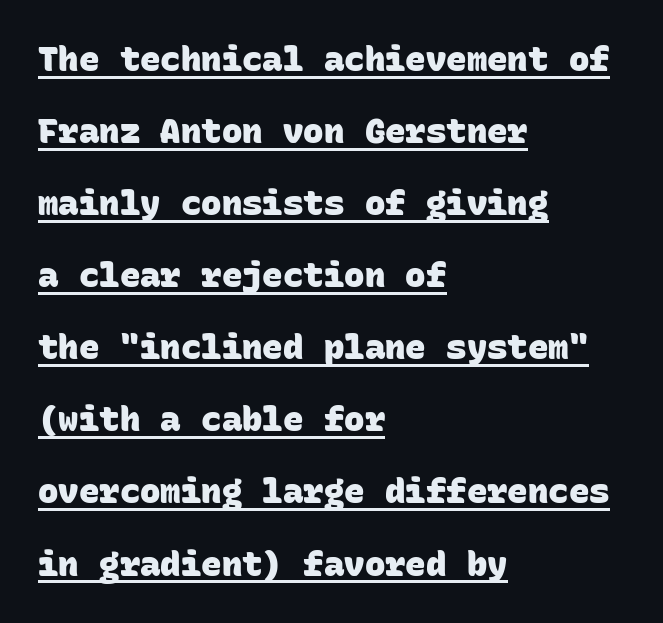
The image shows 34 px heavy sans-serif type, monospaced; set left-aligned, loose line spacing (2.12x), normal letter spacing, underlined; low stroke contrast and a large x-height.
